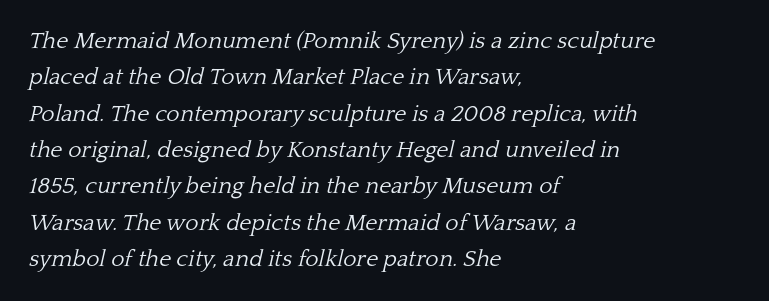
The face used here has a pronounced slope to its letters. Compared with typical body copy, the letter spacing here is the same. The lines in this sample share a left origin and differ only in where they stop. The passage shown is not underscored anywhere. The block of text has a typical density, with ordinary space between rows. The font is comparable to plain body text, perhaps lighter.
